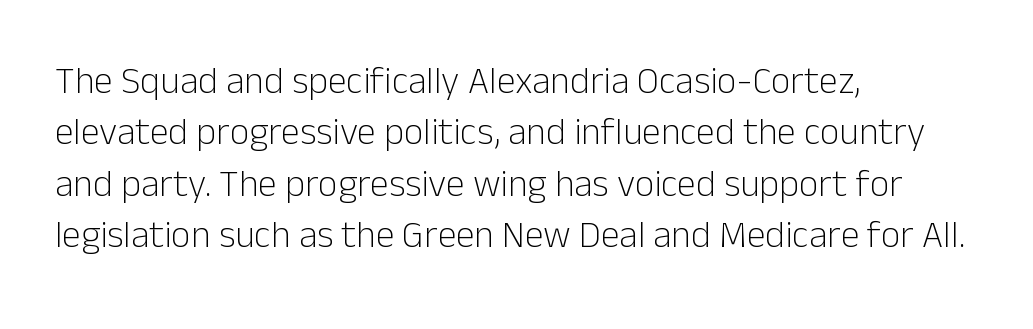
Examine the stroke ends and you'll find no serifs. The typography opts for an upright posture over an oblique one. Stroke mass is kept to a normal reading level or below. Plain, unruled lines of type.
